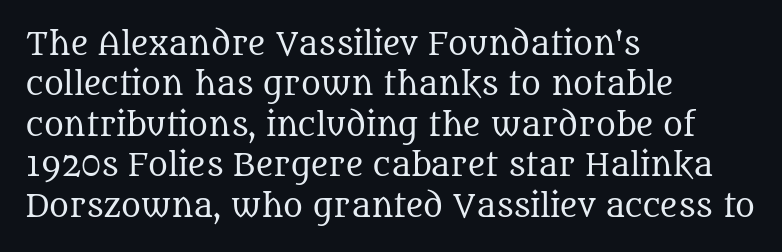
The image shows 30 px regular-weight serif type, upright; set left-aligned, normal line spacing (1.35x), normal letter spacing, not underlined; medium stroke contrast and a large x-height.
